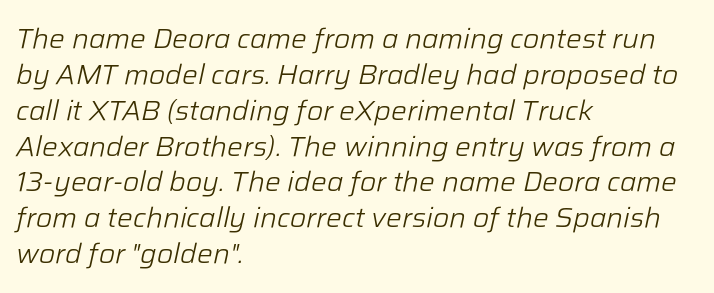
The zone under the glyphs is completely vacant. The weight would be labelled regular, book, light, or lighter still. The lines are quadded left. Style check: oblique. The designer left line spacing at the default.
